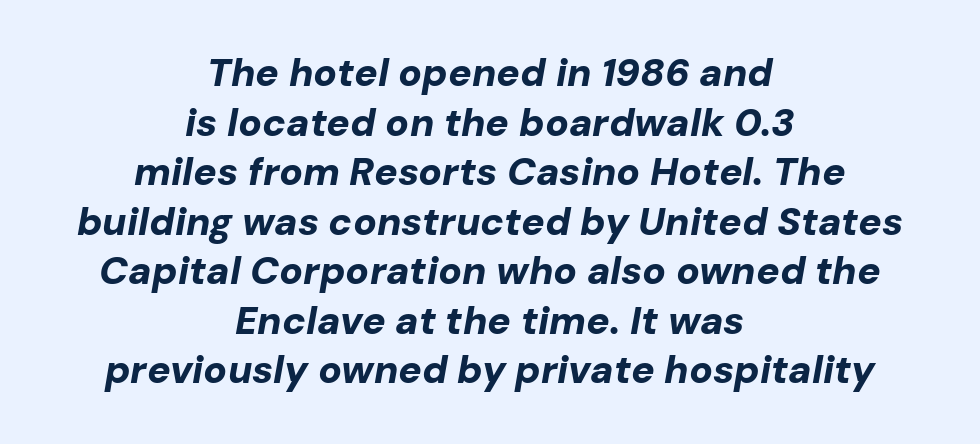
Q: Is the text bold? A: Yes.
Q: Is the text italic (slanted)? A: Yes, it leans right by about 10 degrees.
Q: Is the text underlined? A: No.
Q: How is the paragraph aligned? A: Centered.
Q: Is the spacing between letters normal or unusually wide? A: Normal.
Q: Is the spacing between lines tight, normal or loose? A: Normal.
Q: Width (condensed, normal, or wide)? A: Normal.
Q: Stroke contrast? A: Low.
Q: x-height? A: Medium.
Q: Monospaced? A: No.
